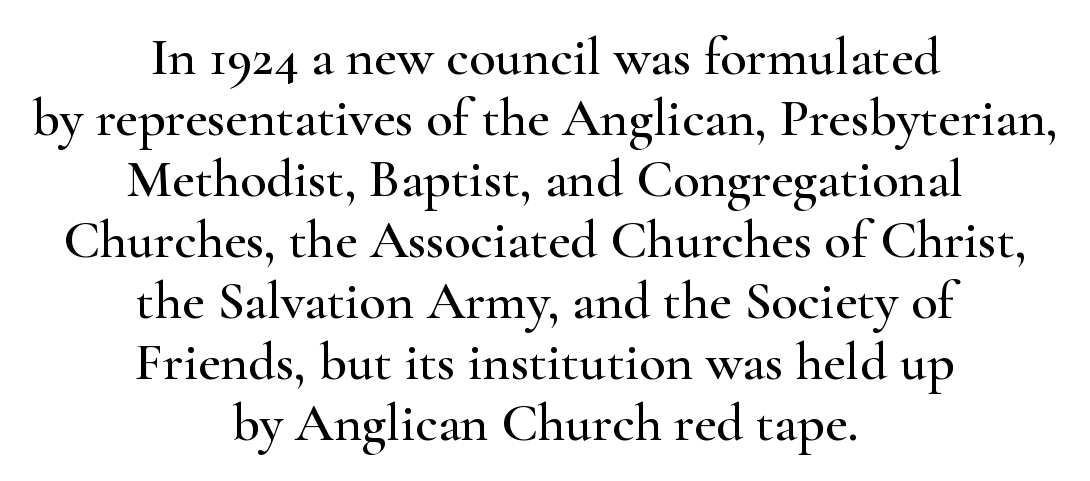
Note the varied advance widths — an 'i' is clearly narrower than an 'm'. The passage shown stacks its lines with hardly any gap. Look at the bottom of the vertical strokes: they flare into serifs here. Students, note that the glyphs here touch the page at normal intervals. The font's upright variant was chosen for this text.
